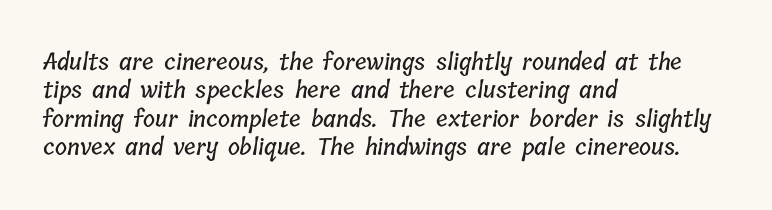
Just letters on the line, the space beneath them empty. Each line starts at the same left margin while the right side varies. These lines keep a tight, regular rhythm from letter to letter.
